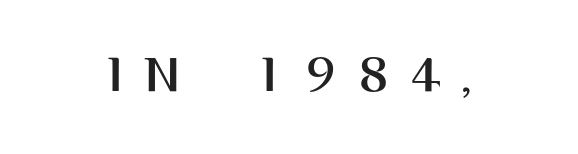
The text was rendered using a sans face with plain stroke endings. Quick note: not italic, upright. Character widths vary here, with narrow letters taking less room than wide ones. You could only call the tracking loose — the letters float apart.
